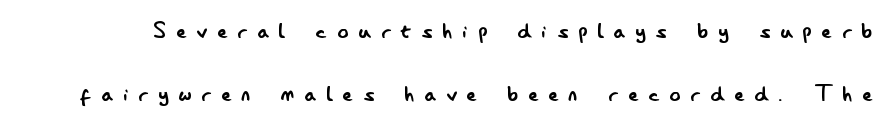
The passage shown is not bold in any degree. Designer's note — italics off, roman on. The glyphs are unaccompanied by any horizontal stroke below them. You could fit nearly another row in the gap between these rows. Here the glyphs are tracked loosely, breaking word shapes into spaced letters.
